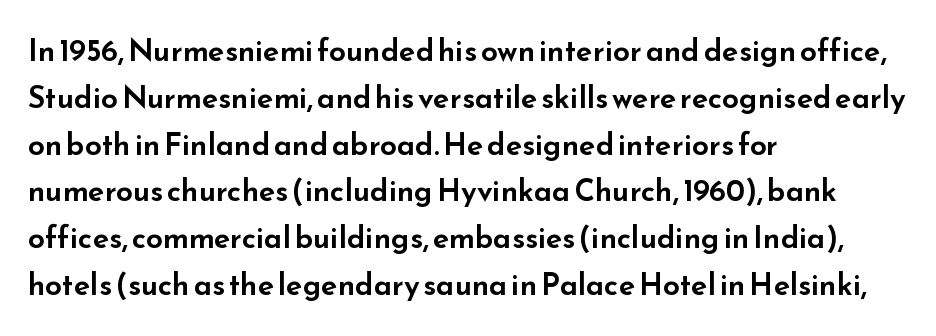
Words float on clear page, feet unadorned. These lines stack with their left ends in a neat column. This sample keeps an unexceptional amount of space between lines. The characters display no serif detailing; their extremities are plain.
